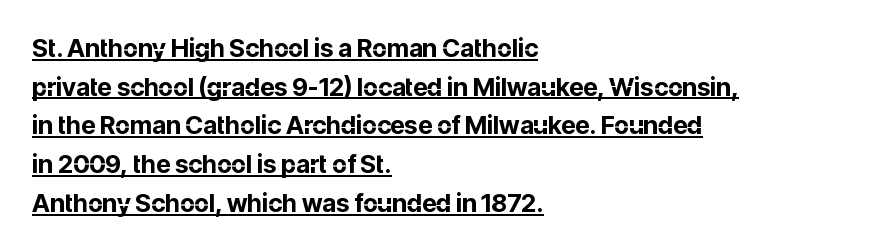
Every letter is thick-stroked: bold, no question. You can see a thin bar hugging the bottom of the glyphs. If you measured baseline to baseline, you'd find a middling distance. These lines stack with their left ends in a neat column.
